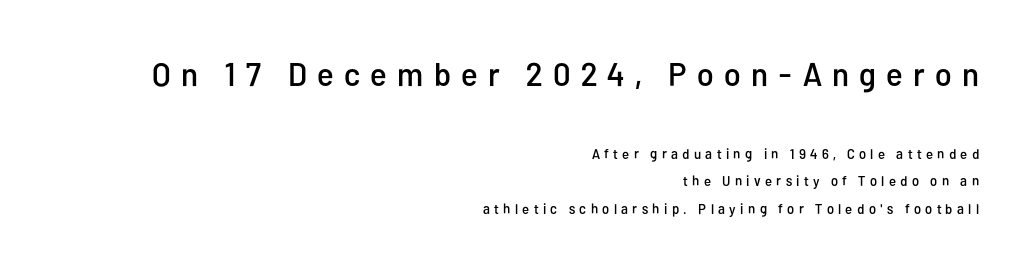
{"serif": "no", "italic": "no", "width": "condensed", "stroke_contrast": "low", "x_height": "medium", "monospaced": "no", "underline": "no", "align": "right", "line_spacing": "loose", "line_spacing_ratio": 1.98, "letter_spacing": "wide", "letter_spacing_em": 0.31, "larger_block": "first", "size_ratio": 2.36, "glyph_px": 33}
